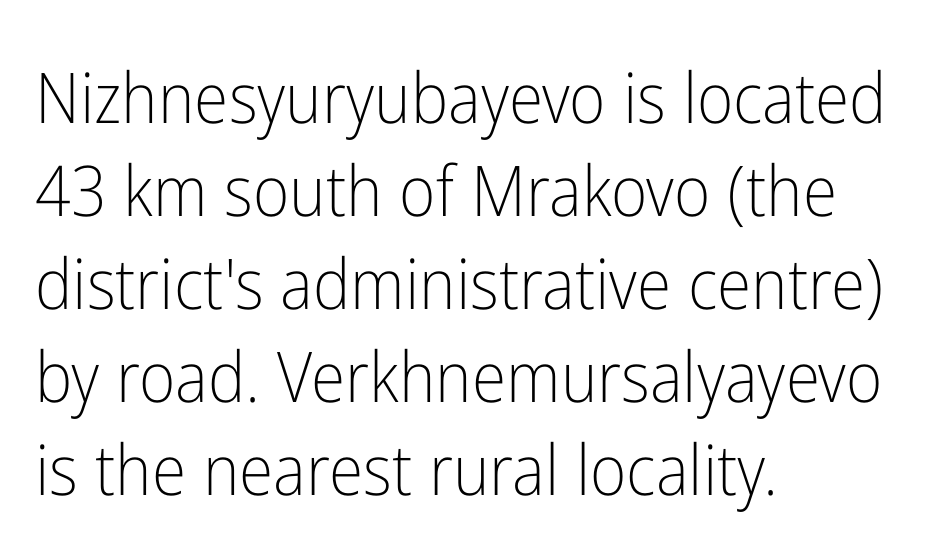
The image shows 70 px light, condensed sans-serif type, upright; set left-aligned, normal line spacing (1.33x), normal letter spacing, not underlined; low stroke contrast and a medium x-height.
